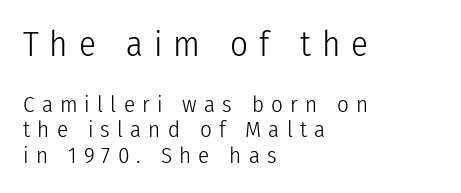
Q: Is the text bold? A: No.
Q: Is the text italic (slanted)? A: No, it is upright.
Q: Is the typeface a serif or a sans-serif typeface? A: Sans-serif.
Q: Is the text underlined? A: No.
Q: How is the paragraph aligned? A: Left-aligned.
Q: Is the spacing between letters normal or unusually wide? A: Unusually wide.
Q: Is the spacing between lines tight, normal or loose? A: Tight.
Q: Which block of text is set in a larger size, the first (top) or the second (bottom)? A: The first (top) one.
Q: Width (condensed, normal, or wide)? A: Condensed.
Q: Stroke contrast? A: Low.
Q: x-height? A: Medium.
Q: Monospaced? A: No.
